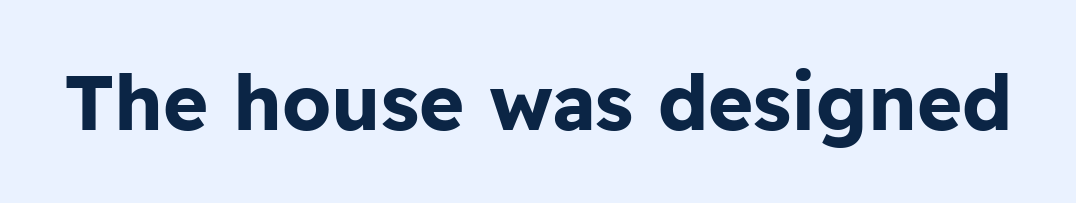
Q: Is the text bold? A: Yes.
Q: Is the text italic (slanted)? A: No, it is upright.
Q: Is the typeface a serif or a sans-serif typeface? A: Sans-serif.
Q: Is the text underlined? A: No.
Q: Is the spacing between letters normal or unusually wide? A: Normal.
Q: Width (condensed, normal, or wide)? A: Normal.
Q: Stroke contrast? A: Low.
Q: x-height? A: Medium.
Q: Monospaced? A: No.
